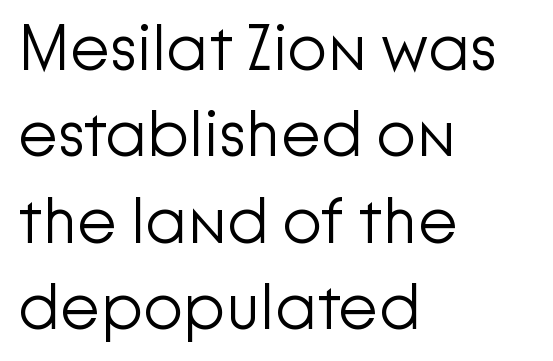
{"serif": "no", "italic": "no", "bold": "no", "weight": "light", "width": "normal", "stroke_contrast": "low", "x_height": "medium", "monospaced": "no", "underline": "no", "align": "left", "line_spacing": "normal", "line_spacing_ratio": 1.33, "letter_spacing": "normal", "letter_spacing_em": 0.0, "glyph_px": 65}
